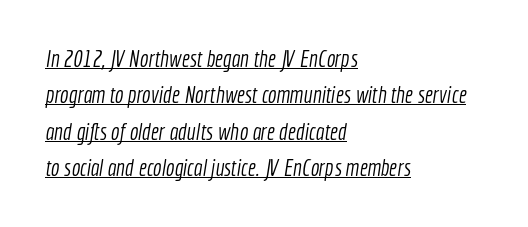
Q: Is the text bold? A: No.
Q: Is the text underlined? A: Yes.
Q: How is the paragraph aligned? A: Left-aligned.
Q: Is the spacing between letters normal or unusually wide? A: Normal.
Q: Is the spacing between lines tight, normal or loose? A: Normal.
